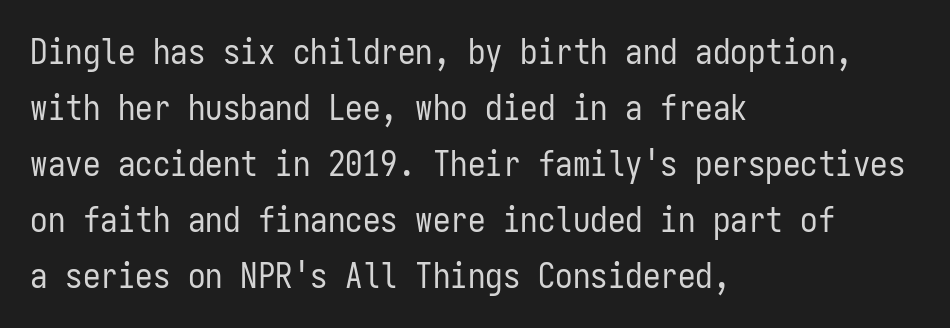
{"serif": "no", "italic": "no", "bold": "no", "weight": "regular", "width": "condensed", "stroke_contrast": "low", "x_height": "medium", "monospaced": "yes", "underline": "no", "align": "left", "line_spacing": "normal", "line_spacing_ratio": 1.6, "letter_spacing": "normal", "letter_spacing_em": 0.0, "glyph_px": 35}
